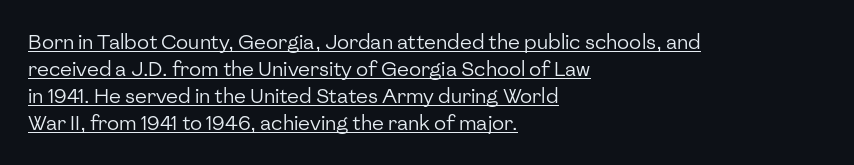
Q: Is the text bold? A: No.
Q: Is the text italic (slanted)? A: No, it is upright.
Q: Is the text underlined? A: Yes.
Q: How is the paragraph aligned? A: Left-aligned.
Q: Is the spacing between letters normal or unusually wide? A: Normal.
Q: Is the spacing between lines tight, normal or loose? A: Normal.
